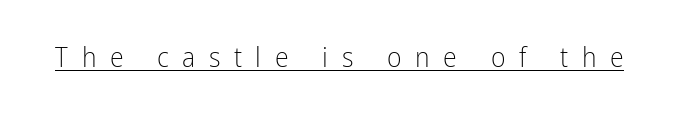
{"serif": "no", "italic": "no", "bold": "no", "weight": "light", "width": "condensed", "stroke_contrast": "low", "x_height": "medium", "monospaced": "no", "underline": "yes", "letter_spacing": "wide", "letter_spacing_em": 0.48, "glyph_px": 28}
